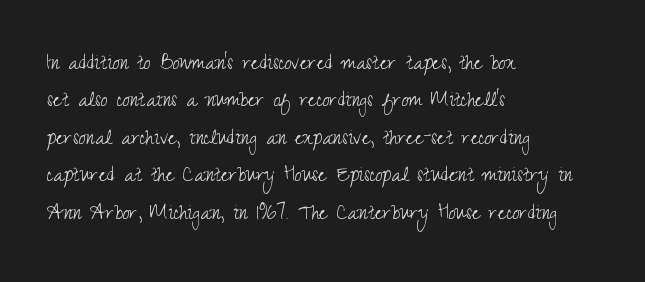
The image shows 24 px text type, upright; set left-aligned, normal line spacing (1.56x), normal letter spacing, not underlined.
